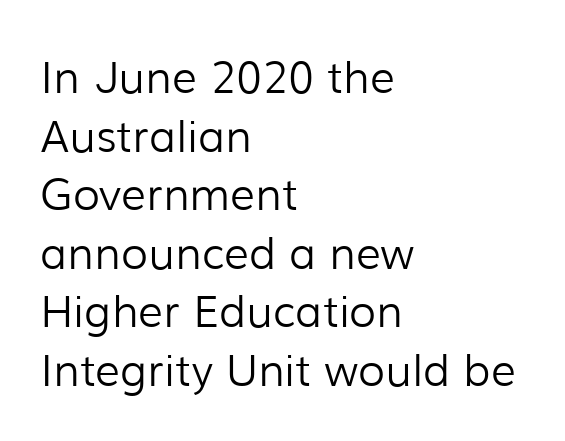
The weight tops out at a normal text grade. Spacing verdict: proportional, widths tailored to each character. Are there feet on the stems? There aren't — it's a sans. Horizontal bands of white between lines are of average thickness.
